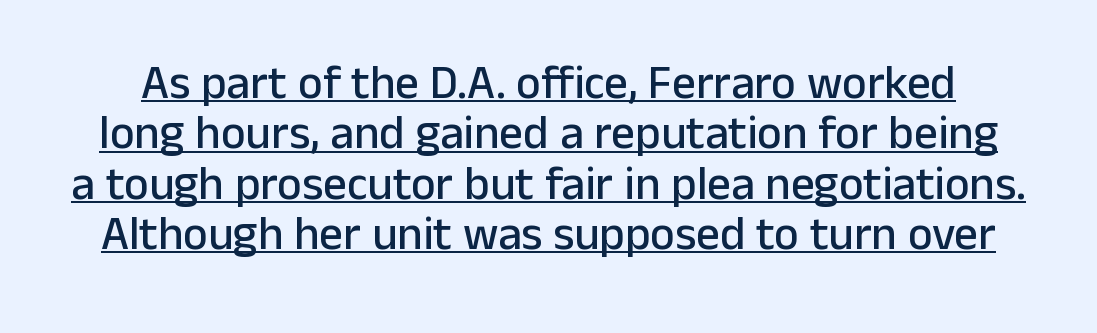
{"serif": "no", "italic": "no", "width": "normal", "stroke_contrast": "low", "x_height": "medium", "monospaced": "no", "underline": "yes", "line_spacing": "tight", "line_spacing_ratio": 1.07, "letter_spacing": "normal", "letter_spacing_em": 0.0, "glyph_px": 47}
